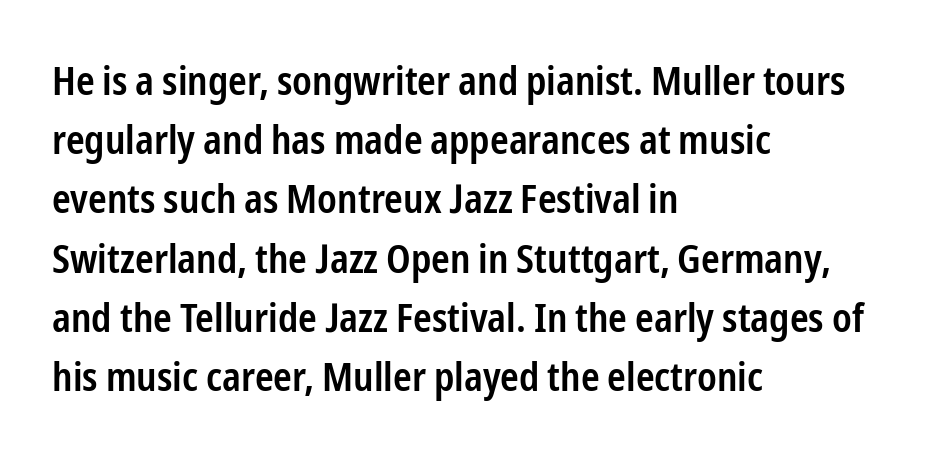
The image shows 40 px semibold, condensed sans-serif type, upright; set left-aligned, normal line spacing (1.48x), normal letter spacing, not underlined; low stroke contrast and a medium x-height.
